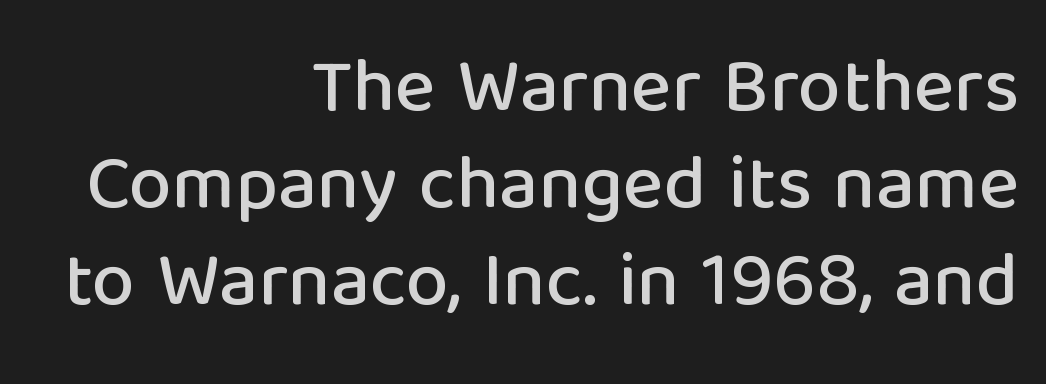
The image shows 77 px sans-serif type, upright; set right-aligned, normal line spacing (1.26x), normal letter spacing, not underlined; low stroke contrast and a medium x-height.
